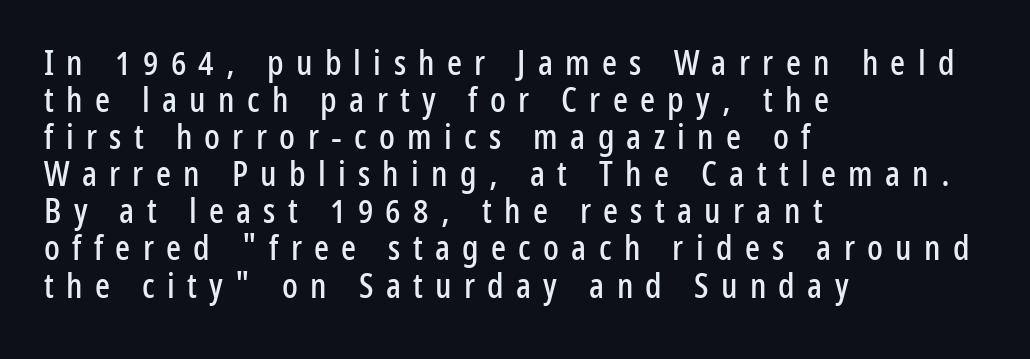
The image shows 35 px condensed sans-serif type, upright; set left-aligned, tight line spacing (1.06x), unusually wide letter spacing (+0.35 em), not underlined; low stroke contrast and a medium x-height.
